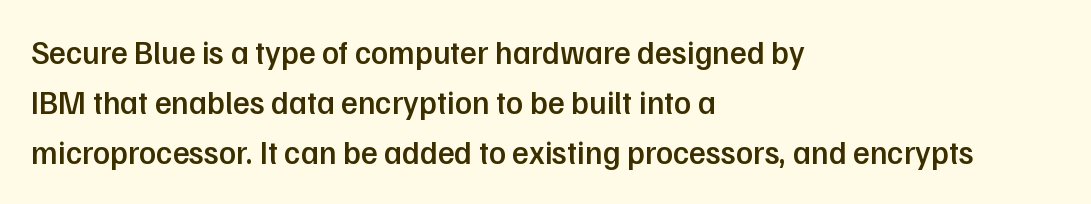
The image shows 32 px semibold sans-serif type, upright; set left-aligned, normal line spacing (1.57x), normal letter spacing, not underlined; low stroke contrast and a medium x-height.
